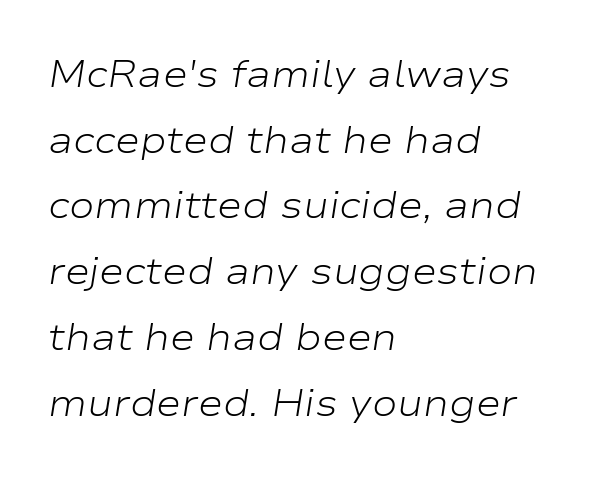
{"italic": "yes", "lean": "right", "slant_degrees": 9, "bold": "no", "weight": "light", "width": "wide", "stroke_contrast": "low", "x_height": "medium", "monospaced": "no", "underline": "no", "align": "left", "line_spacing_ratio": 1.73, "letter_spacing": "normal", "letter_spacing_em": 0.0, "glyph_px": 38}
